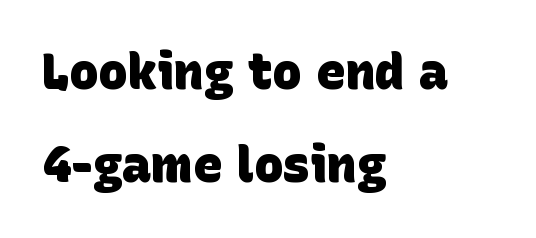
The image shows 49 px heavy sans-serif type; set left-aligned, loose line spacing (1.9x), normal letter spacing, not underlined; low stroke contrast and a large x-height.
